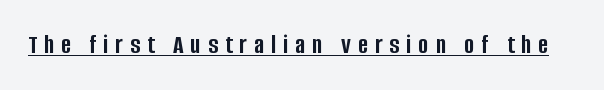
{"italic": "no", "bold": "yes", "underline": "yes", "letter_spacing": "wide", "letter_spacing_em": 0.26, "glyph_px": 27}
